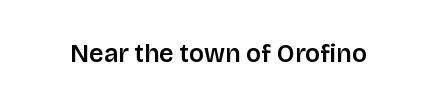
Q: Is the text italic (slanted)? A: No, it is upright.
Q: Is the text underlined? A: No.
Q: Is the spacing between letters normal or unusually wide? A: Normal.
